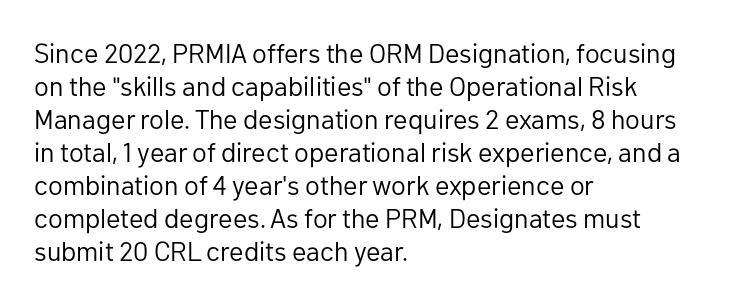
The type sits square on the baseline with zero lean. All the whitespace from short lines collects on the right. Students, note that the glyphs here touch the page at normal intervals. Weight class: somewhere from thin through regular. The foot of each line stays bare and open.
